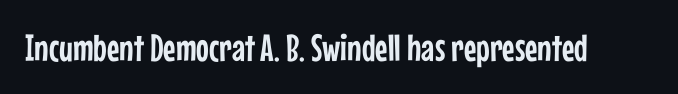
The image shows 38 px condensed sans-serif type, upright; set normal letter spacing, not underlined; low stroke contrast and a medium x-height.
